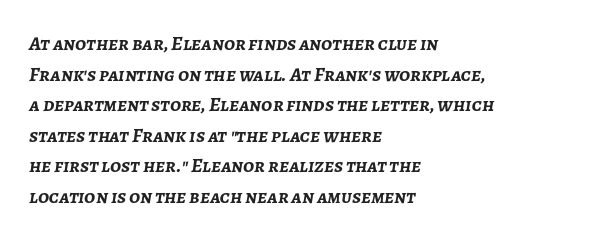
The image shows 20 px bold type, italic (leaning right); set left-aligned, normal line spacing (1.53x), normal letter spacing, not underlined.
